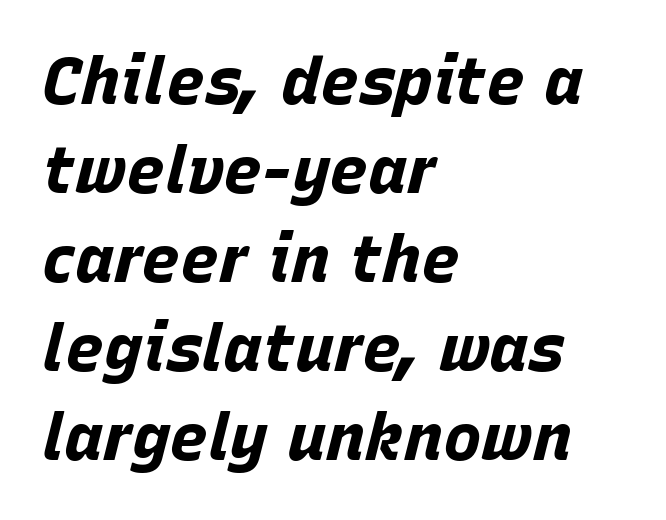
Q: Is the text bold? A: Yes.
Q: Is the text italic (slanted)? A: Yes, it leans right by about 15 degrees.
Q: Is the text underlined? A: No.
Q: How is the paragraph aligned? A: Left-aligned.
Q: Is the spacing between letters normal or unusually wide? A: Normal.
Q: Is the spacing between lines tight, normal or loose? A: Normal.
Q: Width (condensed, normal, or wide)? A: Normal.
Q: Stroke contrast? A: Low.
Q: x-height? A: Large.
Q: Monospaced? A: No.
